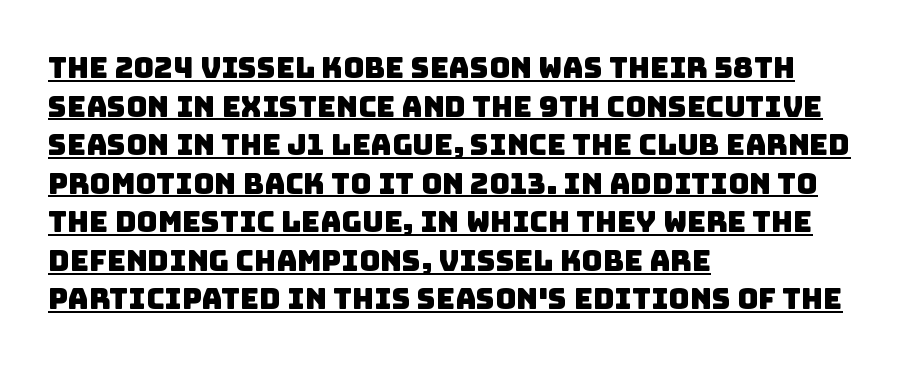
{"serif": "no", "width": "normal", "stroke_contrast": "low", "x_height": "large", "monospaced": "no", "underline": "yes", "align": "left", "line_spacing": "normal", "line_spacing_ratio": 1.33, "letter_spacing": "normal", "letter_spacing_em": 0.0, "glyph_px": 29}
